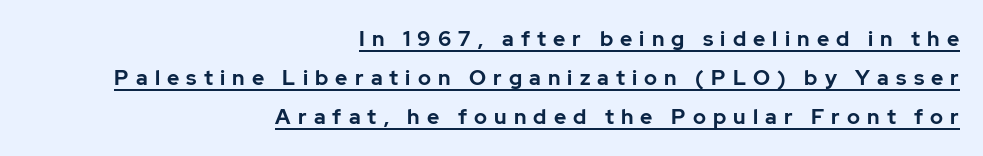
The face used here appears with an underline applied. Every character sits straight up, as roman type does. This is heavy type, rendered in bold. A student would call this right alignment; a typographer would say flush right, rag left.
